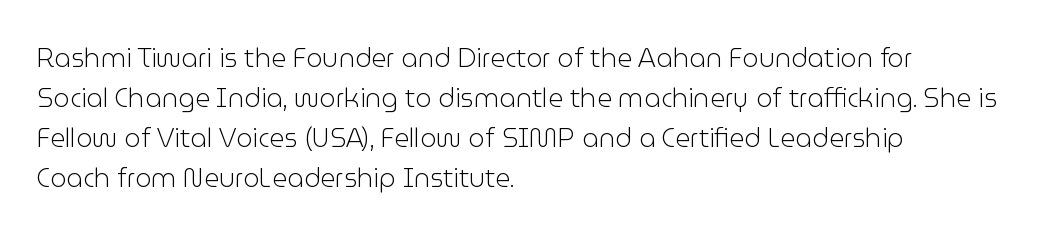
The image shows 26 px text type, upright; set left-aligned, normal line spacing (1.54x), normal letter spacing, not underlined.
